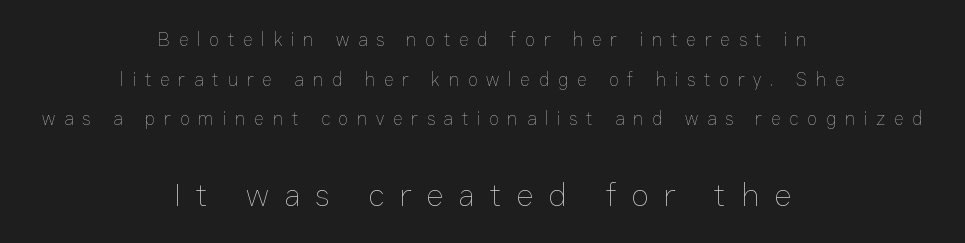
The image shows 33 px thin type, upright; set centered, loose line spacing (2.09x), unusually wide letter spacing (+0.45 em), not underlined; the second (bottom) block is 1.74x larger; low stroke contrast and a medium x-height.
